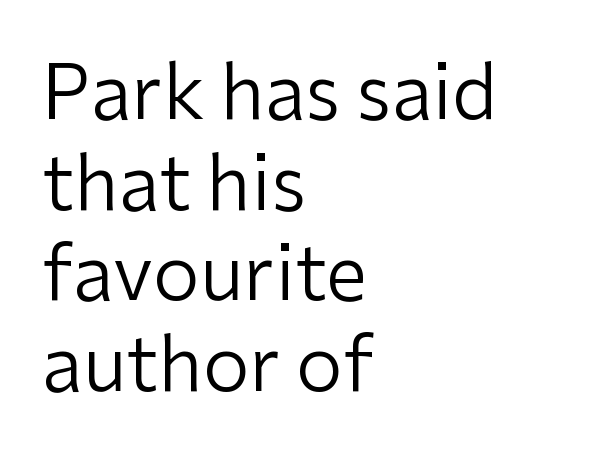
{"serif": "no", "italic": "no", "bold": "no", "weight": "regular", "width": "normal", "stroke_contrast": "low", "x_height": "medium", "monospaced": "no", "underline": "no", "align": "left", "line_spacing_ratio": 1.21, "letter_spacing": "normal", "letter_spacing_em": 0.0, "glyph_px": 75}
